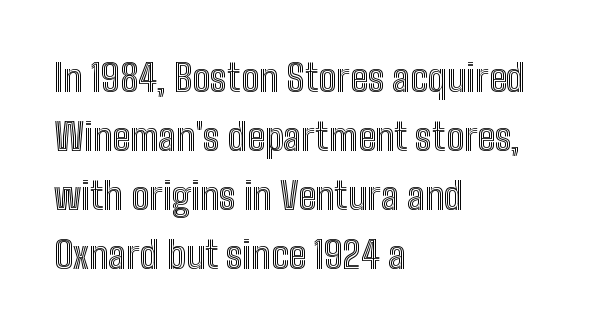
{"italic": "no", "width": "condensed", "x_height": "medium", "monospaced": "no", "underline": "no", "align": "left", "line_spacing": "normal", "line_spacing_ratio": 1.55, "letter_spacing": "normal", "letter_spacing_em": 0.0, "glyph_px": 38}
